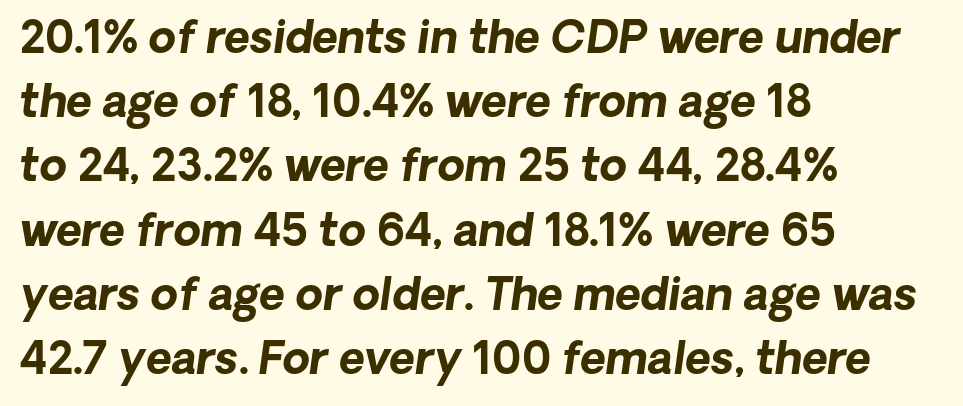
Q: Is the text bold? A: Yes.
Q: Is the text italic (slanted)? A: Yes, it leans right by about 8 degrees.
Q: Is the text underlined? A: No.
Q: How is the paragraph aligned? A: Left-aligned.
Q: Is the spacing between letters normal or unusually wide? A: Normal.
Q: Is the spacing between lines tight, normal or loose? A: Normal.
Q: Width (condensed, normal, or wide)? A: Normal.
Q: Stroke contrast? A: Low.
Q: x-height? A: Medium.
Q: Monospaced? A: No.
